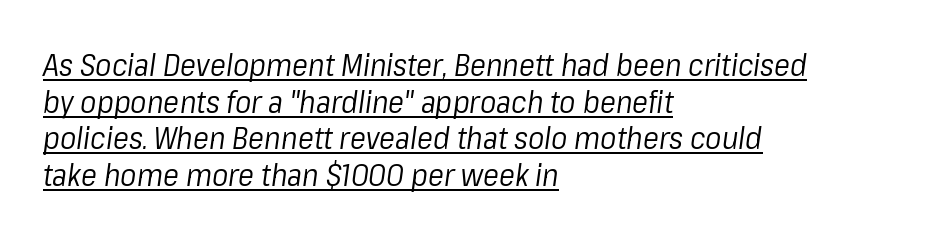
Q: Is the text bold? A: No.
Q: Is the text italic (slanted)? A: Yes, it leans right by about 8 degrees.
Q: Is the text underlined? A: Yes.
Q: How is the paragraph aligned? A: Left-aligned.
Q: Is the spacing between letters normal or unusually wide? A: Normal.
Q: Width (condensed, normal, or wide)? A: Normal.
Q: Stroke contrast? A: Low.
Q: x-height? A: Medium.
Q: Monospaced? A: No.
